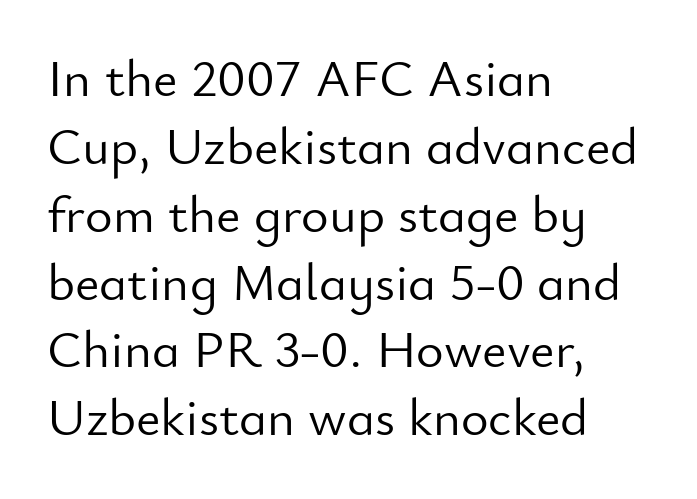
The image shows 53 px light sans-serif type, upright; set left-aligned, normal line spacing (1.28x), normal letter spacing, not underlined; low stroke contrast and a small x-height.
